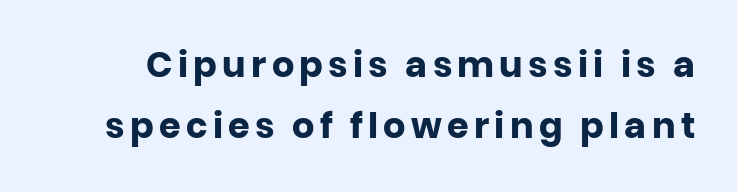
Q: Is the text bold? A: Yes.
Q: Is the text italic (slanted)? A: No, it is upright.
Q: Is the typeface a serif or a sans-serif typeface? A: Sans-serif.
Q: Is the text underlined? A: No.
Q: Width (condensed, normal, or wide)? A: Normal.
Q: Stroke contrast? A: Low.
Q: x-height? A: Large.
Q: Monospaced? A: No.
